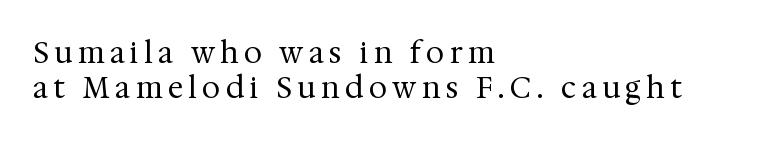
Q: Is the text bold? A: No.
Q: Is the text italic (slanted)? A: No, it is upright.
Q: Is the typeface a serif or a sans-serif typeface? A: Serif.
Q: Is the text underlined? A: No.
Q: How is the paragraph aligned? A: Left-aligned.
Q: Is the spacing between letters normal or unusually wide? A: Unusually wide.
Q: Width (condensed, normal, or wide)? A: Normal.
Q: Stroke contrast? A: Medium.
Q: x-height? A: Medium.
Q: Monospaced? A: No.
